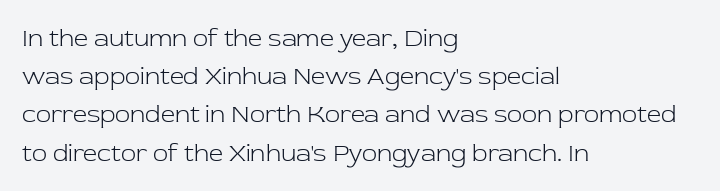
The image shows 25 px text type, upright; set left-aligned, normal line spacing (1.53x), normal letter spacing, not underlined.
